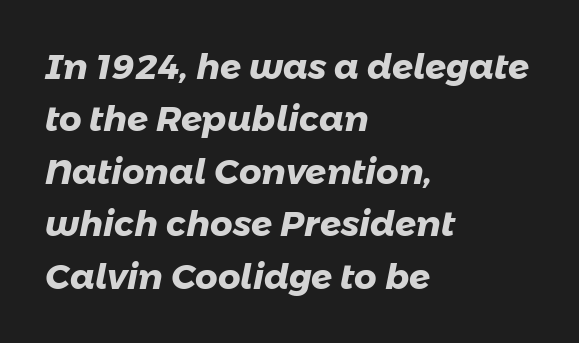
{"serif": "no", "bold": "yes", "weight": "heavy", "width": "normal", "stroke_contrast": "low", "x_height": "medium", "monospaced": "no", "underline": "no", "align": "left", "line_spacing": "normal", "line_spacing_ratio": 1.5, "letter_spacing": "normal", "letter_spacing_em": 0.0, "glyph_px": 35}
